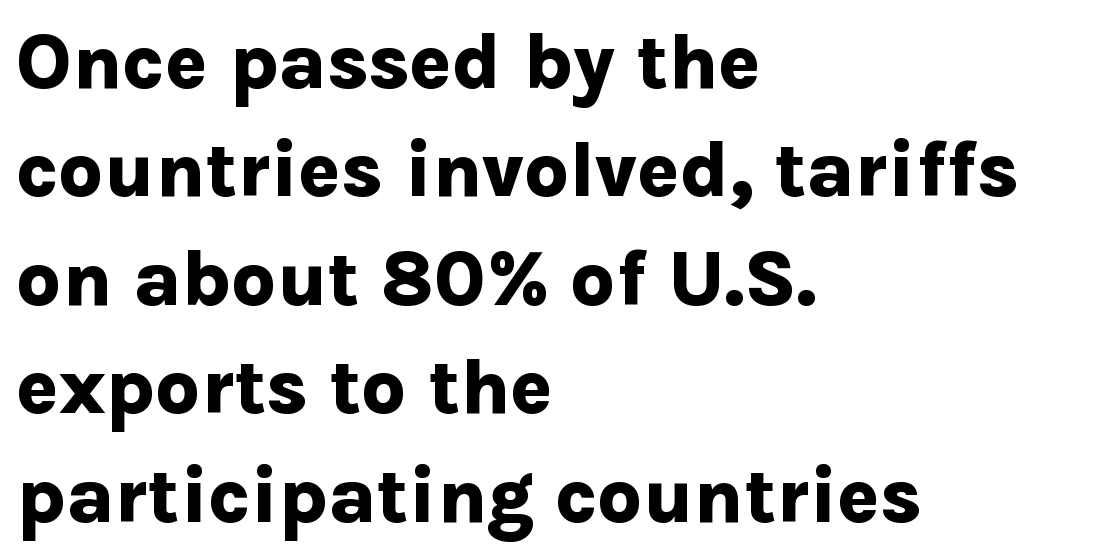
{"serif": "no", "italic": "no", "bold": "yes", "weight": "bold", "width": "normal", "stroke_contrast": "low", "x_height": "medium", "monospaced": "no", "underline": "no", "align": "left", "line_spacing": "normal", "line_spacing_ratio": 1.39, "letter_spacing": "normal", "letter_spacing_em": 0.0, "glyph_px": 78}
